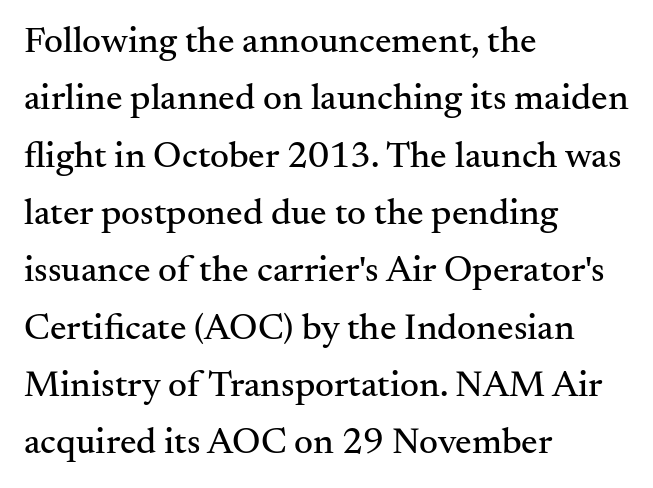
The image shows 37 px serif type, upright; set left-aligned, normal line spacing (1.55x), normal letter spacing, not underlined; medium stroke contrast and a small x-height.
